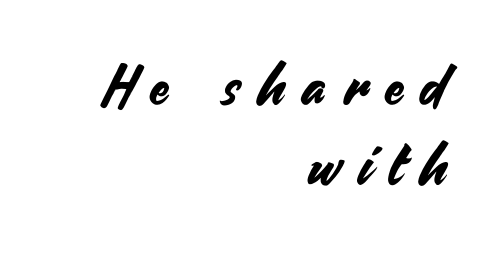
Q: Is the text italic (slanted)? A: Yes.
Q: Is the typeface a serif or a sans-serif typeface? A: Sans-serif.
Q: Is the text underlined? A: No.
Q: How is the paragraph aligned? A: Right-aligned.
Q: Is the spacing between letters normal or unusually wide? A: Unusually wide.
Q: Is the spacing between lines tight, normal or loose? A: Normal.
Q: Width (condensed, normal, or wide)? A: Normal.
Q: Stroke contrast? A: Medium.
Q: x-height? A: Small.
Q: Monospaced? A: No.
